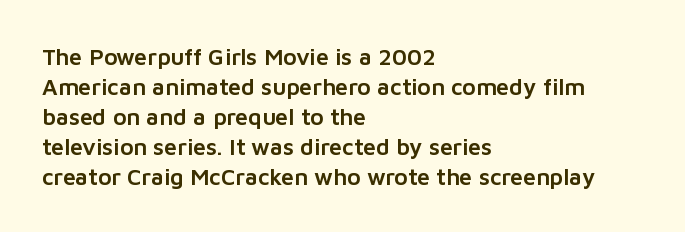
Q: Is the text italic (slanted)? A: No, it is upright.
Q: Is the text underlined? A: No.
Q: How is the paragraph aligned? A: Left-aligned.
Q: Is the spacing between letters normal or unusually wide? A: Normal.
Q: Is the spacing between lines tight, normal or loose? A: Normal.
